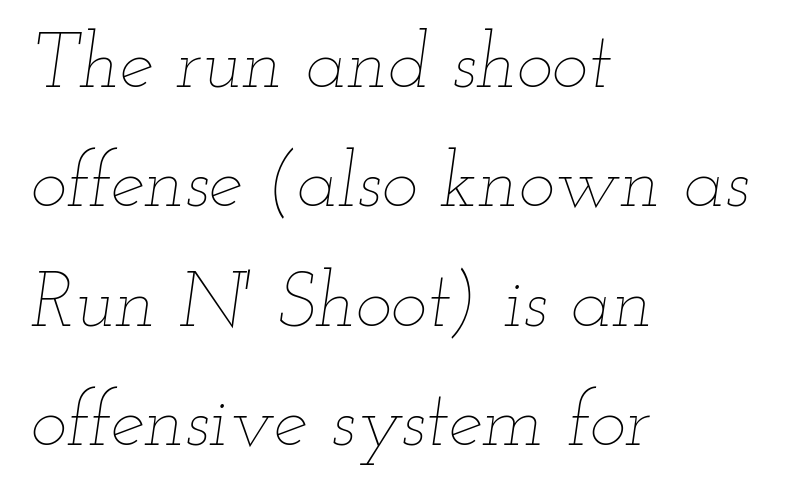
The image shows 77 px thin, wide type, italic (leaning right); set left-aligned, normal line spacing (1.55x), normal letter spacing, not underlined; low stroke contrast and a small x-height.
